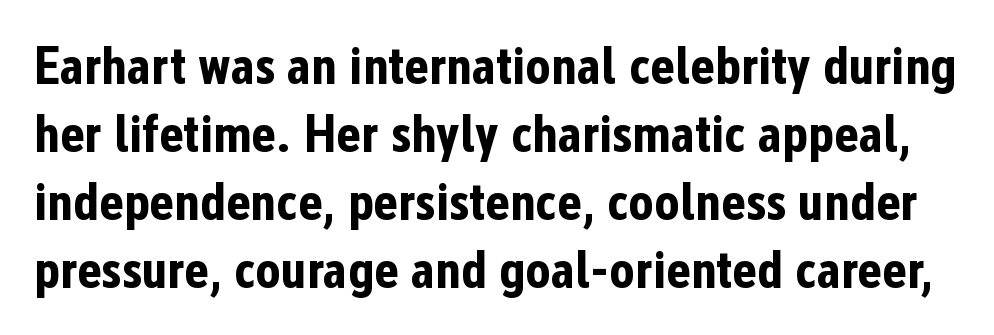
The lines sit at an ordinary, default distance from one another. Only glyphs here, with clear space below each row. The rendering uses a bold face; every stroke is thick and dark. Upright lettering throughout. Tracking here is standard; glyphs follow each other at the usual distance.
